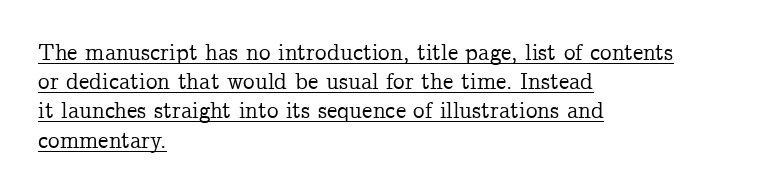
The image shows 23 px text type, upright; set left-aligned, normal line spacing (1.27x), normal letter spacing, underlined.
